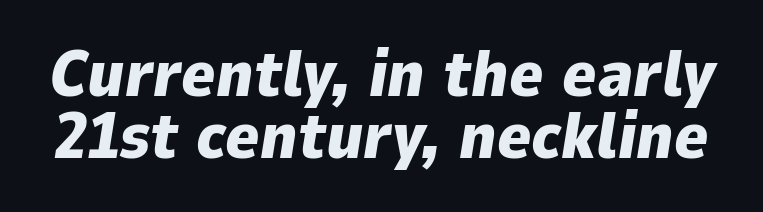
The image shows 65 px heavy type, italic (leaning right); set tight line spacing (0.96x), normal letter spacing, not underlined; low stroke contrast and a medium x-height.
